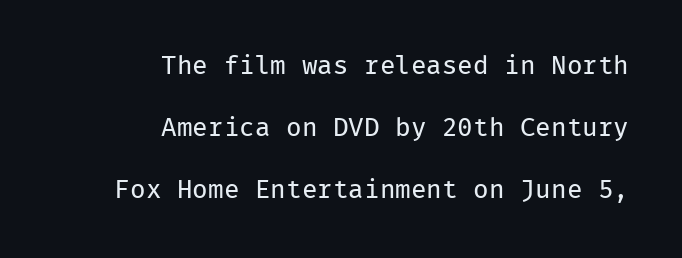
{"italic": "no", "bold": "no", "underline": "no", "align": "right", "line_spacing": "loose", "line_spacing_ratio": 2.39, "letter_spacing": "normal", "letter_spacing_em": 0.0, "glyph_px": 26}
